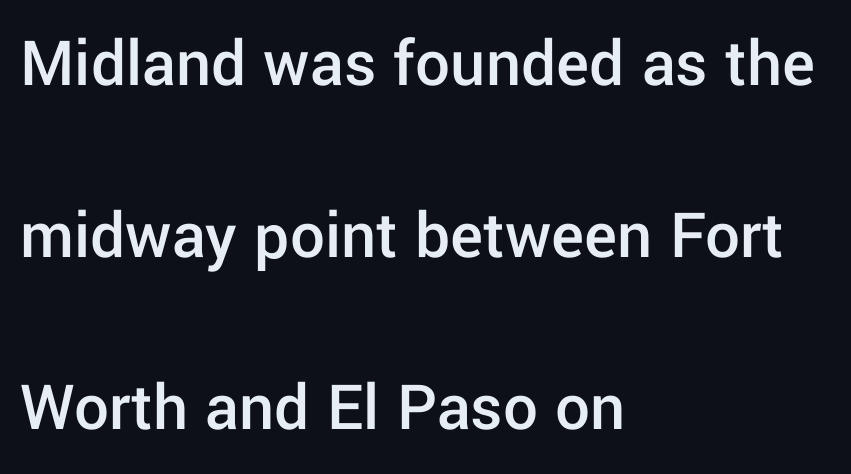
The image shows 69 px semibold sans-serif type, upright; set left-aligned, loose line spacing (2.49x), normal letter spacing, not underlined; low stroke contrast and a medium x-height.
